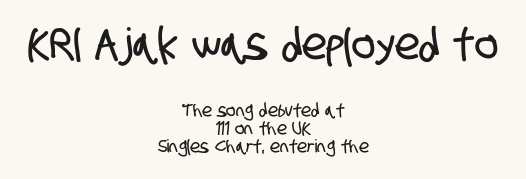
The image shows 44 px condensed sans-serif type; set centered, tight line spacing (1.0x), normal letter spacing, not underlined; the first (top) block is 2.44x larger; low stroke contrast and a large x-height.
